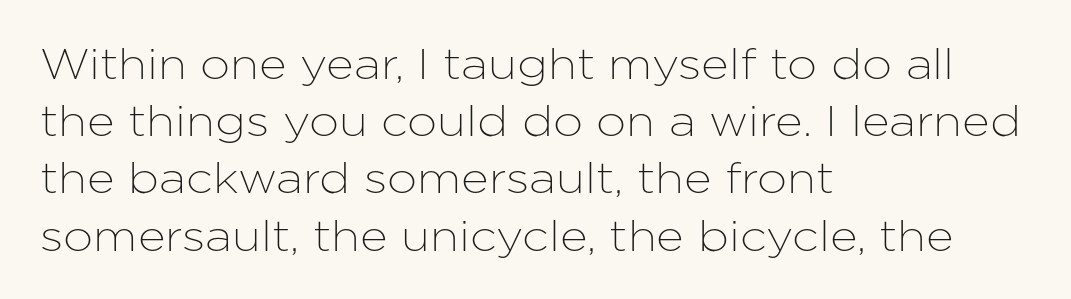
Q: Is the text italic (slanted)? A: No, it is upright.
Q: Is the typeface a serif or a sans-serif typeface? A: Sans-serif.
Q: Is the text underlined? A: No.
Q: How is the paragraph aligned? A: Left-aligned.
Q: Is the spacing between letters normal or unusually wide? A: Normal.
Q: Is the spacing between lines tight, normal or loose? A: Normal.
Q: Width (condensed, normal, or wide)? A: Normal.
Q: Stroke contrast? A: Low.
Q: x-height? A: Medium.
Q: Monospaced? A: No.
